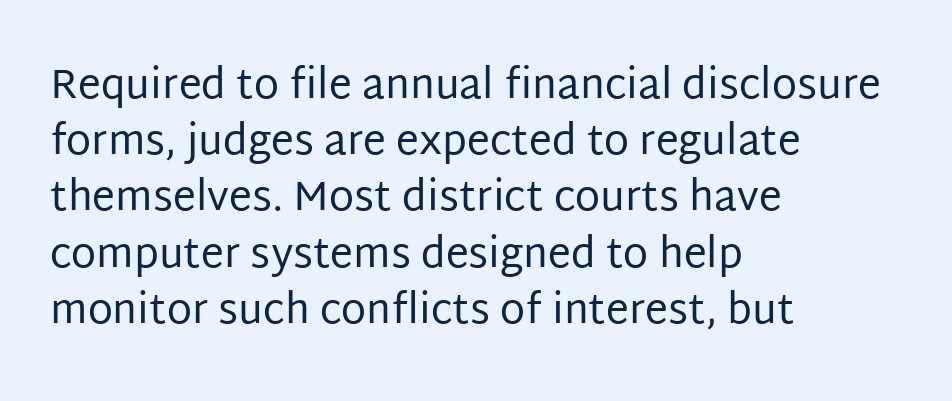
{"serif": "no", "italic": "no", "bold": "no", "weight": "regular", "width": "normal", "stroke_contrast": "low", "x_height": "large", "monospaced": "no", "underline": "no", "align": "left", "line_spacing": "normal", "line_spacing_ratio": 1.37, "letter_spacing": "normal", "letter_spacing_em": 0.0, "glyph_px": 41}
